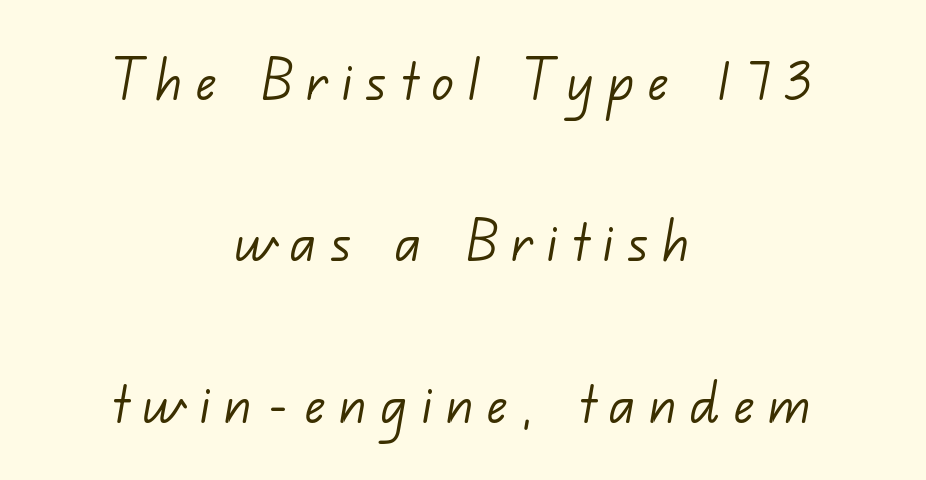
Q: Is the text bold? A: No.
Q: Is the typeface a serif or a sans-serif typeface? A: Sans-serif.
Q: Is the text underlined? A: No.
Q: How is the paragraph aligned? A: Centered.
Q: Is the spacing between letters normal or unusually wide? A: Unusually wide.
Q: Is the spacing between lines tight, normal or loose? A: Loose.
Q: Width (condensed, normal, or wide)? A: Normal.
Q: Stroke contrast? A: Low.
Q: x-height? A: Small.
Q: Monospaced? A: No.
